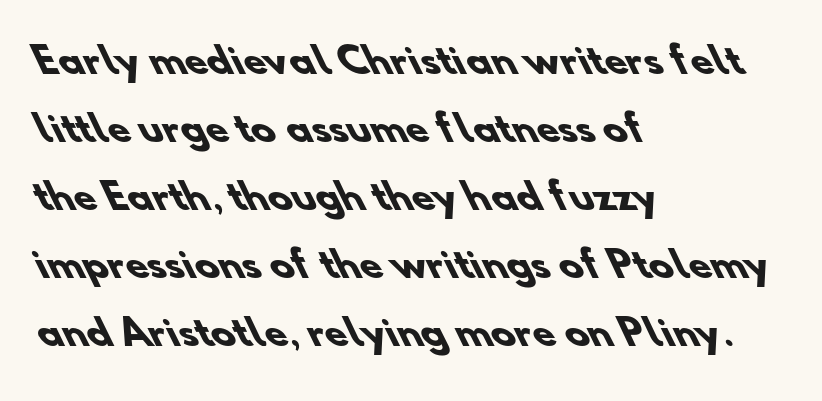
{"serif": "no", "bold": "yes", "weight": "heavy", "width": "normal", "stroke_contrast": "low", "x_height": "small", "monospaced": "no", "underline": "no", "align": "left", "line_spacing_ratio": 1.89, "letter_spacing": "normal", "letter_spacing_em": 0.0, "glyph_px": 36}
